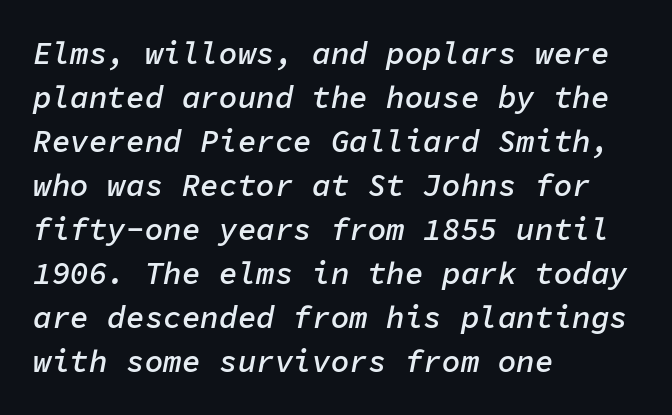
The image shows 31 px semibold type, italic (leaning right), monospaced; set left-aligned, normal line spacing (1.42x), normal letter spacing, not underlined; low stroke contrast and a medium x-height.
